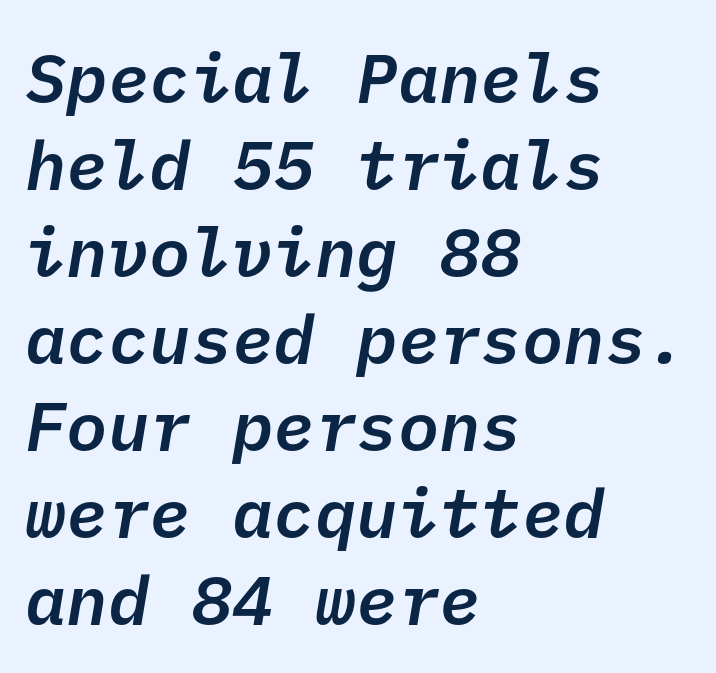
The image shows 69 px semibold sans-serif type; set left-aligned, normal line spacing (1.26x), normal letter spacing, not underlined; low stroke contrast and a medium x-height.
